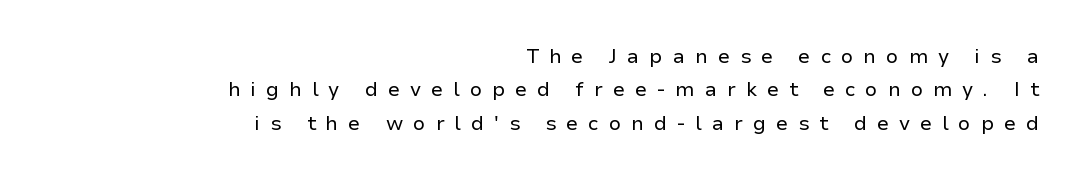
Q: Is the text bold? A: No.
Q: Is the text italic (slanted)? A: No, it is upright.
Q: Is the text underlined? A: No.
Q: How is the paragraph aligned? A: Right-aligned.
Q: Is the spacing between letters normal or unusually wide? A: Unusually wide.
Q: Is the spacing between lines tight, normal or loose? A: Normal.
